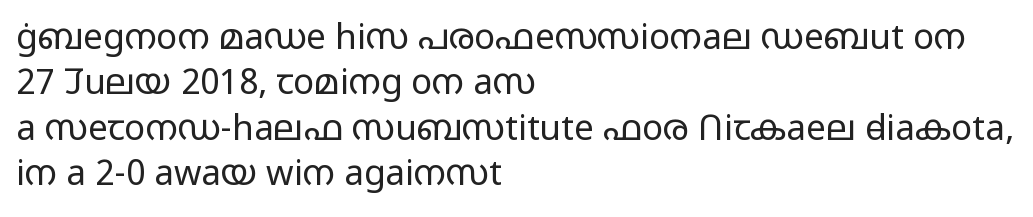
Q: Is the text bold? A: No.
Q: Is the text italic (slanted)? A: No, it is upright.
Q: Is the typeface a serif or a sans-serif typeface? A: Sans-serif.
Q: Is the text underlined? A: No.
Q: How is the paragraph aligned? A: Left-aligned.
Q: Is the spacing between letters normal or unusually wide? A: Normal.
Q: Is the spacing between lines tight, normal or loose? A: Normal.
Q: Width (condensed, normal, or wide)? A: Wide.
Q: Stroke contrast? A: Low.
Q: x-height? A: Medium.
Q: Monospaced? A: No.
